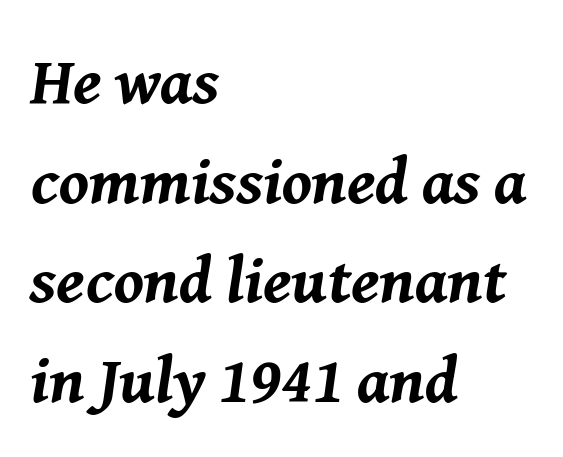
Q: Is the text bold? A: Yes.
Q: Is the text italic (slanted)? A: Yes, it leans right by about 8 degrees.
Q: Is the text underlined? A: No.
Q: How is the paragraph aligned? A: Left-aligned.
Q: Is the spacing between letters normal or unusually wide? A: Normal.
Q: Is the spacing between lines tight, normal or loose? A: Normal.
Q: Width (condensed, normal, or wide)? A: Normal.
Q: Stroke contrast? A: Medium.
Q: x-height? A: Medium.
Q: Monospaced? A: No.
